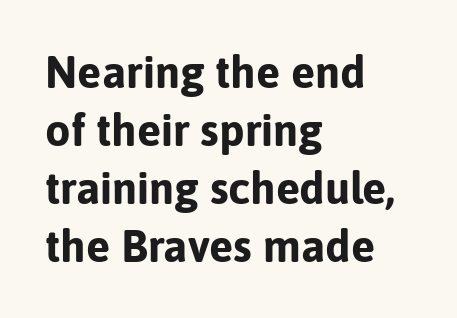
A roman cut, with each character standing at attention. These lines are composed in type without serifs. How are the letters spaced? Ordinarily, with no added tracking. A bare baseline throughout the passage. One-word summary of the alignment: left.
